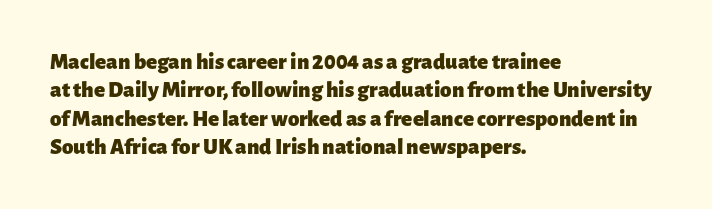
Q: Is the text bold? A: Yes.
Q: Is the text italic (slanted)? A: No, it is upright.
Q: Is the text underlined? A: No.
Q: How is the paragraph aligned? A: Left-aligned.
Q: Is the spacing between letters normal or unusually wide? A: Normal.
